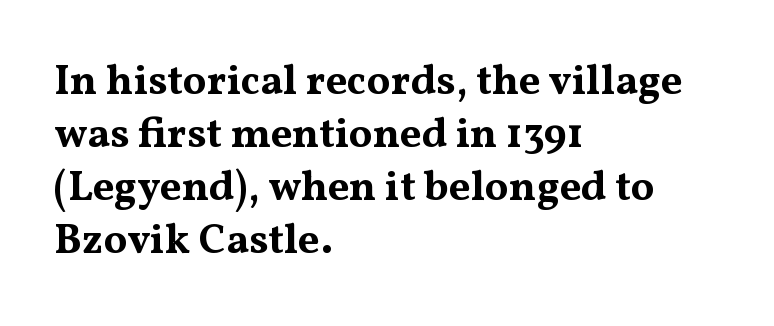
This rendering features lettering with no underline. Serif or sans? Serif — the stroke terminals have little feet. Set as a true bold cut, around the 700 mark. Unlike italic type, these characters show no tilt at all. The space between consecutive lines is moderate. The letters advance in unequal steps, a hallmark of proportional type.
